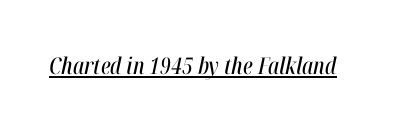
The rendering keeps characters at their native spacing. You can see a thin bar hugging the bottom of the glyphs. Quick note: italic.
